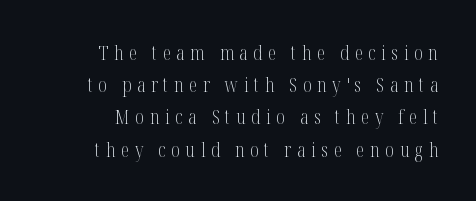
Q: Is the text bold? A: No.
Q: Is the text italic (slanted)? A: No, it is upright.
Q: Is the text underlined? A: No.
Q: How is the paragraph aligned? A: Right-aligned.
Q: Is the spacing between letters normal or unusually wide? A: Unusually wide.
Q: Is the spacing between lines tight, normal or loose? A: Normal.
